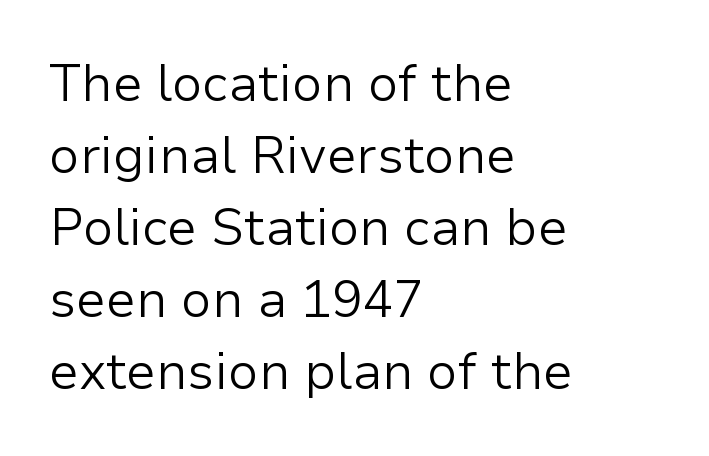
This is roman type, the default non-slanted kind. A typesetter would call this leading conventional body-copy spacing. Students, note that the glyphs here touch the page at normal intervals. The glyphs in this specimen are sans serif.
